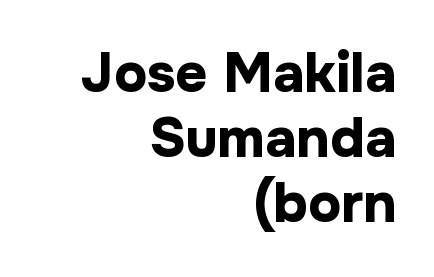
The letters carry no serifs — their stems end cleanly without finishing strokes. Each letter keeps its own natural width here, so spacing adapts to shape. Quick note: not italic, upright. Notice how the passage keeps a crisp vertical edge on the right only.
